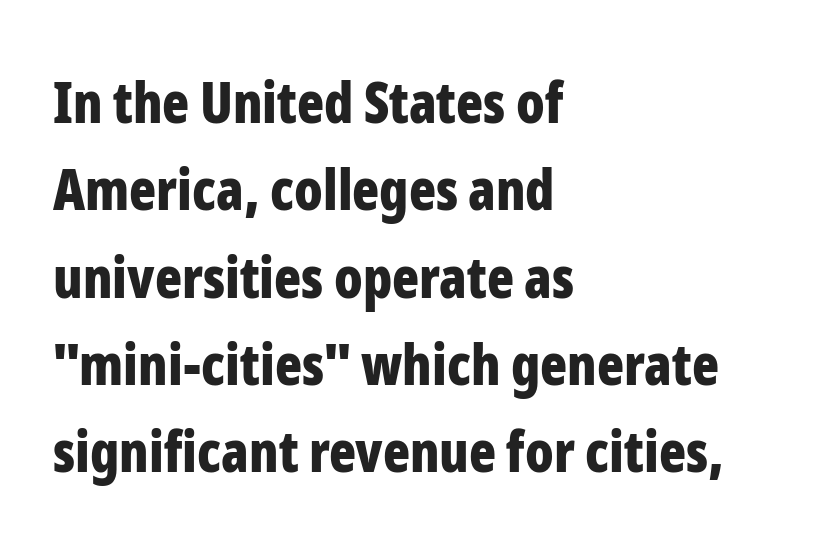
The line texture is even and compact thanks to regular tracking. Every row of glyphs begins at an identical x-position on the left. Clear beneath every line of the passage. This rendering employs a face without finishing strokes, i.e., a sans-serif.
